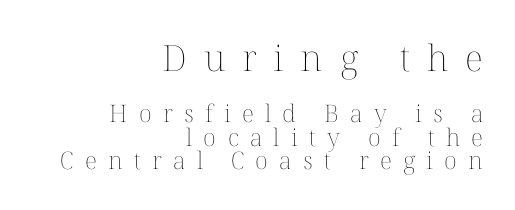
Reading down the block, your eye finds every line finishing at a fixed right position. Large over small — that's the arrangement of the two blocks here. The axis of the letterforms is exactly vertical. Leading: reduced. The rendering inserts visible extra space after every character.
